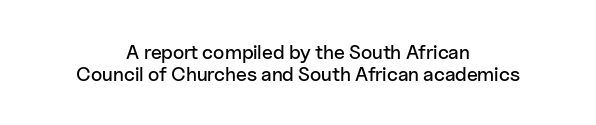
{"italic": "no", "underline": "no", "align": "center", "line_spacing": "tight", "line_spacing_ratio": 1.1, "letter_spacing": "normal", "letter_spacing_em": 0.0, "glyph_px": 20}
